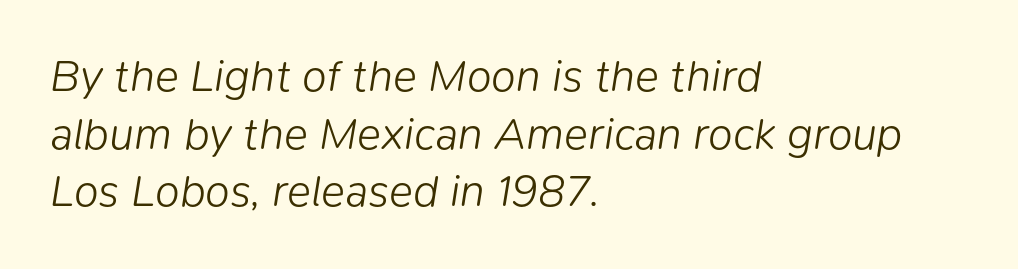
{"italic": "yes", "lean": "right", "slant_degrees": 9, "bold": "no", "weight": "light", "width": "normal", "stroke_contrast": "low", "x_height": "medium", "monospaced": "no", "underline": "no", "align": "left", "line_spacing": "normal", "line_spacing_ratio": 1.28, "letter_spacing": "normal", "letter_spacing_em": 0.0, "glyph_px": 45}
